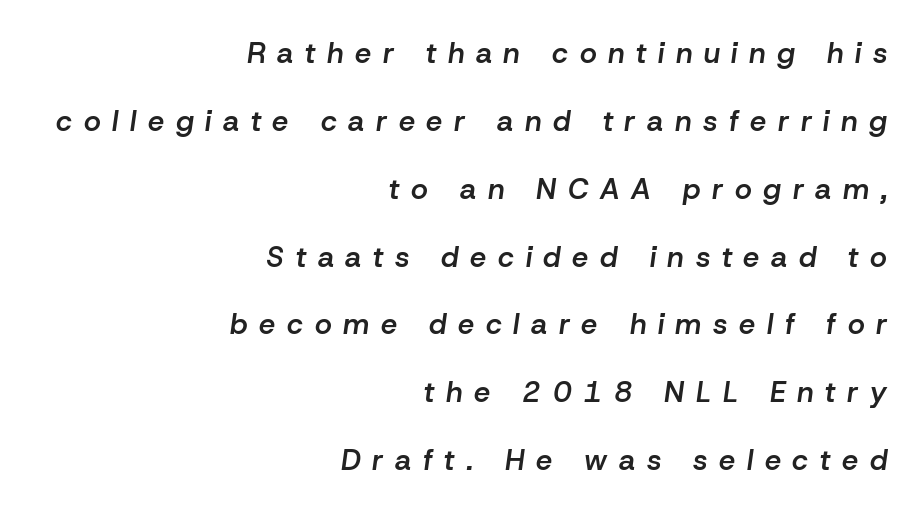
{"italic": "yes", "lean": "right", "slant_degrees": 8, "bold": "semi", "weight": "semibold", "width": "normal", "stroke_contrast": "low", "x_height": "medium", "monospaced": "no", "underline": "no", "align": "right", "line_spacing": "loose", "line_spacing_ratio": 2.34, "letter_spacing": "wide", "letter_spacing_em": 0.4, "glyph_px": 29}
